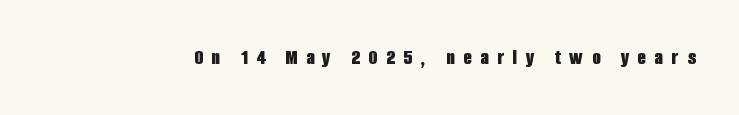
Q: Is the text bold? A: Yes.
Q: Is the text italic (slanted)? A: No, it is upright.
Q: Is the text underlined? A: No.
Q: Is the spacing between letters normal or unusually wide? A: Unusually wide.
